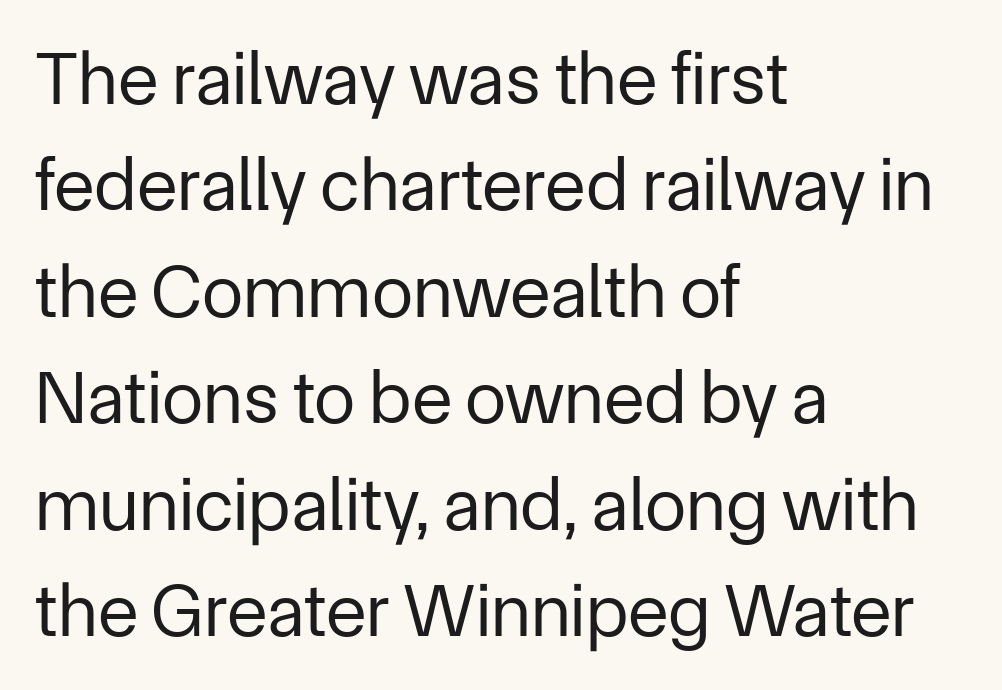
{"serif": "no", "italic": "no", "bold": "no", "weight": "regular", "width": "normal", "stroke_contrast": "low", "x_height": "medium", "monospaced": "no", "underline": "no", "align": "left", "line_spacing": "normal", "line_spacing_ratio": 1.42, "letter_spacing": "normal", "letter_spacing_em": 0.0, "glyph_px": 75}
